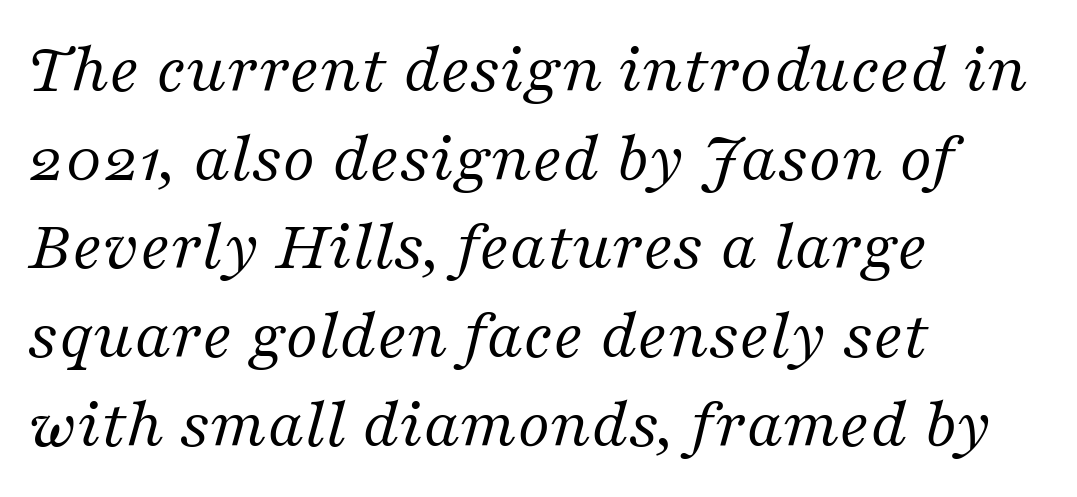
The image shows 71 px regular-weight serif type, italic (leaning right); set left-aligned, normal line spacing (1.25x), normal letter spacing, not underlined; medium stroke contrast and a medium x-height.
